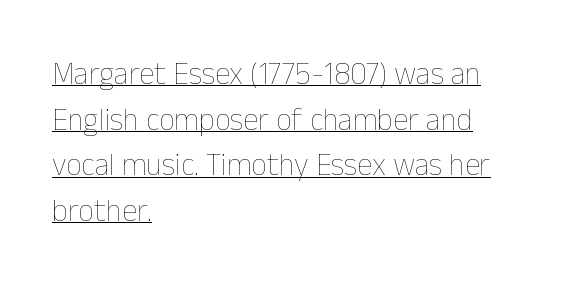
{"italic": "no", "bold": "no", "weight": "thin", "width": "normal", "stroke_contrast": "low", "x_height": "medium", "monospaced": "no", "underline": "yes", "align": "left", "line_spacing": "normal", "line_spacing_ratio": 1.47, "letter_spacing": "normal", "letter_spacing_em": 0.0, "glyph_px": 31}
